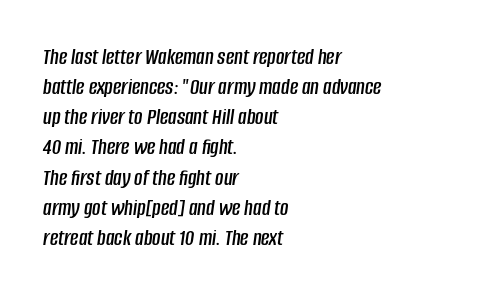
Q: Is the text italic (slanted)? A: Yes, it leans right by about 8 degrees.
Q: Is the text underlined? A: No.
Q: How is the paragraph aligned? A: Left-aligned.
Q: Is the spacing between letters normal or unusually wide? A: Normal.
Q: Is the spacing between lines tight, normal or loose? A: Normal.
